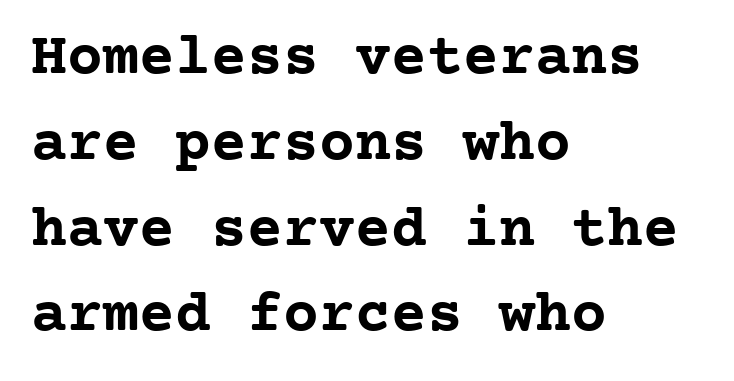
{"serif": "yes", "italic": "no", "bold": "yes", "weight": "semibold", "width": "normal", "stroke_contrast": "low", "x_height": "medium", "monospaced": "yes", "underline": "no", "align": "left", "line_spacing": "normal", "line_spacing_ratio": 1.43, "letter_spacing": "normal", "letter_spacing_em": 0.0, "glyph_px": 60}
